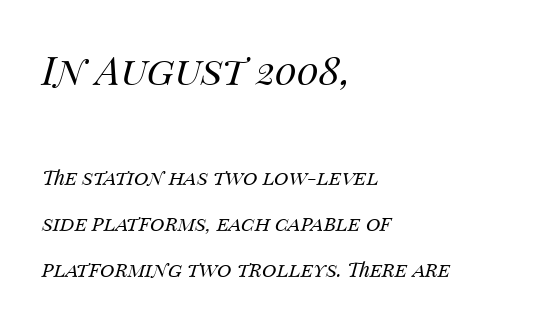
The strokes are not fattened; the text isn't bold. A typesetter would call this zero additional tracking. The typography opts for an oblique posture over an upright one. Whoever set this made the first block the dominant, larger element. Type without underlining. Each new line begins a long way beneath the previous one.
